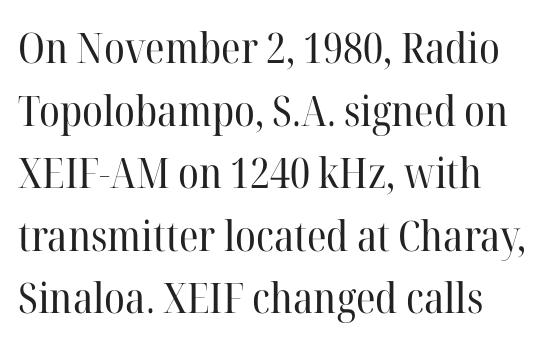
{"serif": "yes", "italic": "no", "bold": "no", "weight": "regular", "width": "normal", "stroke_contrast": "high", "x_height": "medium", "monospaced": "no", "underline": "no", "line_spacing": "normal", "line_spacing_ratio": 1.49, "letter_spacing": "normal", "letter_spacing_em": 0.0, "glyph_px": 42}
